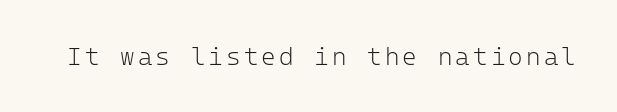
{"italic": "no", "bold": "no", "underline": "no", "glyph_px": 25}
